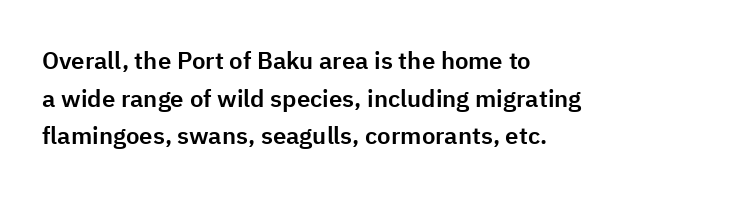
Students, observe: this is what conventionally led text looks like. When letters stand straight like this, we call the style roman or upright. Horizontally, the lines are justified to the leading edge only. The type is set solid horizontally, with unmodified tracking. The baseline area is clear.
